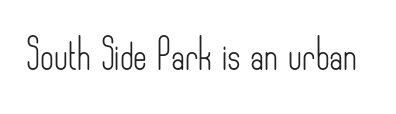
{"serif": "no", "italic": "no", "bold": "no", "weight": "light", "width": "condensed", "stroke_contrast": "low", "x_height": "small", "monospaced": "no", "underline": "no", "letter_spacing": "normal", "letter_spacing_em": 0.0, "glyph_px": 30}
